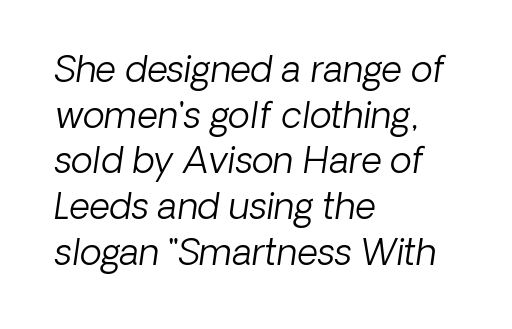
The image shows 36 px light sans-serif type; set left-aligned, normal line spacing (1.27x), normal letter spacing, not underlined; low stroke contrast and a medium x-height.
